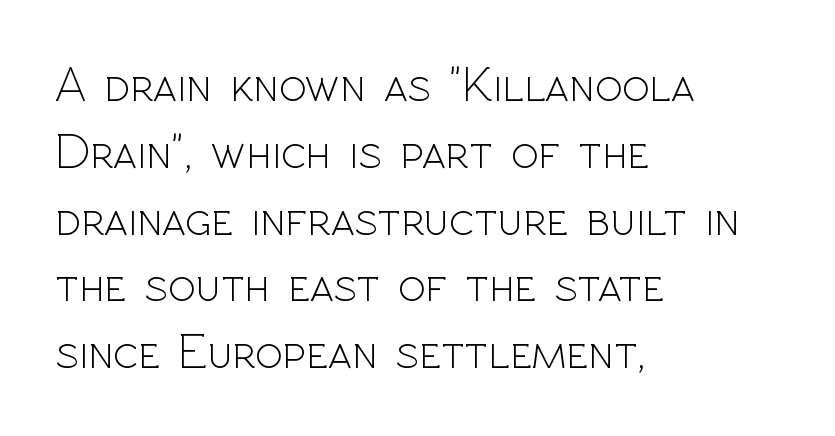
Q: Is the text bold? A: No.
Q: Is the text italic (slanted)? A: No, it is upright.
Q: Is the typeface a serif or a sans-serif typeface? A: Sans-serif.
Q: Is the text underlined? A: No.
Q: How is the paragraph aligned? A: Left-aligned.
Q: Is the spacing between letters normal or unusually wide? A: Normal.
Q: Is the spacing between lines tight, normal or loose? A: Normal.
Q: Width (condensed, normal, or wide)? A: Normal.
Q: x-height? A: Medium.
Q: Monospaced? A: No.
